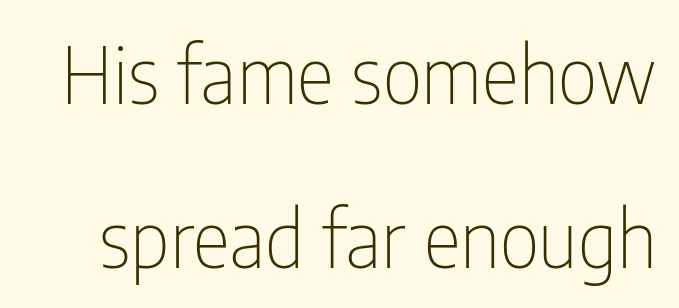
The passage shown is not underscored anywhere. The rendering uses a large line-height, opening up the rows. Note the varied advance widths — an 'i' is clearly narrower than an 'm'. You can tell it's not italic because the verticals are truly vertical. The cut favours lightness, reaching ordinary text weight at its darkest. This sample uses plain, unmodified letter spacing.
